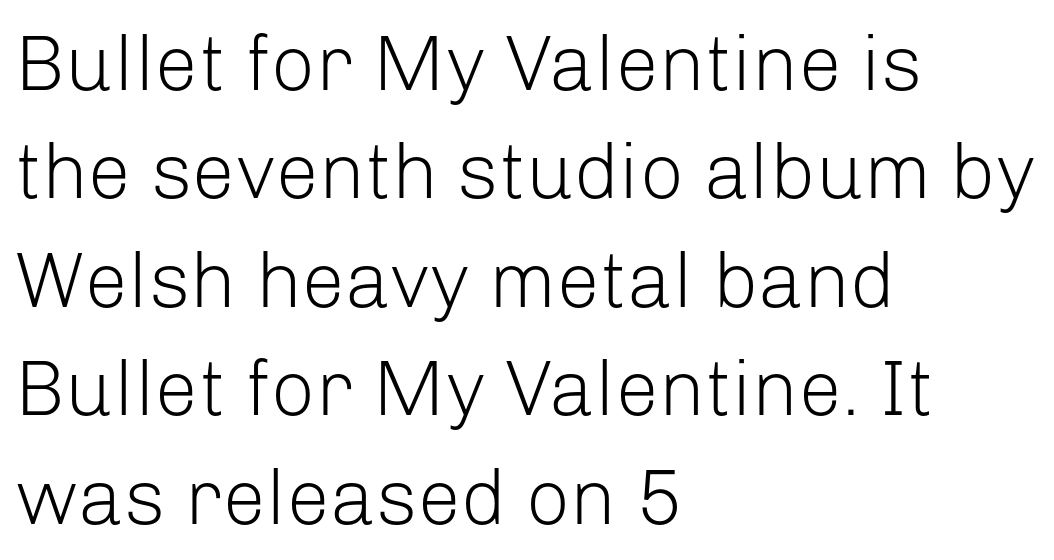
Anything drawn beneath the words? Only blank space. Caption: face not bold, strokes unweighted. Leading: standard. Line starts are locked; line ends wander. In terms of letterspacing, this is plain default setting. Unlike italic type, these characters show no tilt at all.
